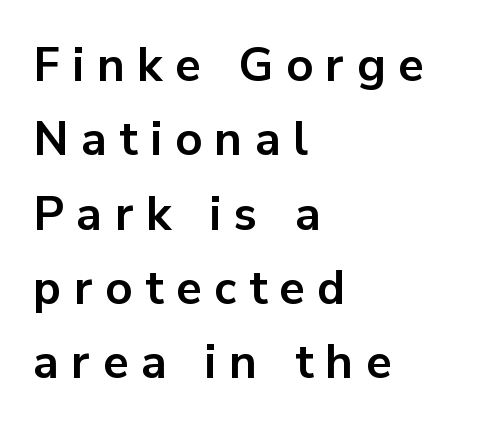
{"serif": "no", "italic": "no", "bold": "yes", "weight": "bold", "width": "normal", "stroke_contrast": "low", "x_height": "medium", "monospaced": "no", "underline": "no", "align": "left", "line_spacing": "normal", "line_spacing_ratio": 1.58, "letter_spacing": "wide", "letter_spacing_em": 0.27, "glyph_px": 47}
